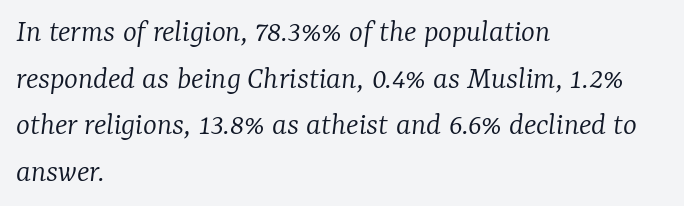
{"serif": "yes", "italic": "yes", "lean": "right", "slant_degrees": 7, "bold": "no", "weight": "light", "width": "normal", "stroke_contrast": "low", "x_height": "medium", "monospaced": "no", "underline": "no", "align": "left", "line_spacing": "normal", "line_spacing_ratio": 1.41, "letter_spacing": "normal", "letter_spacing_em": 0.0, "glyph_px": 33}
